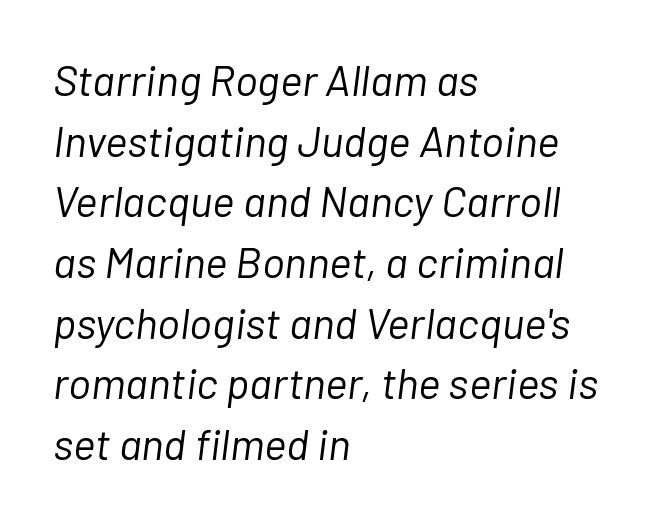
Q: Is the text bold? A: No.
Q: Is the text italic (slanted)? A: Yes, it leans right by about 7 degrees.
Q: Is the text underlined? A: No.
Q: How is the paragraph aligned? A: Left-aligned.
Q: Is the spacing between letters normal or unusually wide? A: Normal.
Q: Is the spacing between lines tight, normal or loose? A: Normal.
Q: Width (condensed, normal, or wide)? A: Normal.
Q: Stroke contrast? A: Low.
Q: x-height? A: Medium.
Q: Monospaced? A: No.
